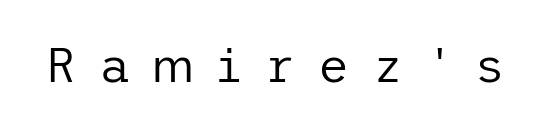
The image shows 48 px regular-weight sans-serif type, upright; set unusually wide letter spacing (+0.48 em), not underlined; low stroke contrast and a medium x-height.
